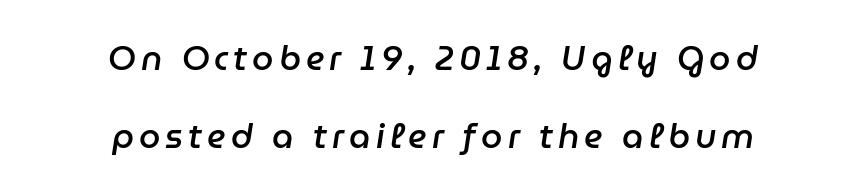
{"italic": "yes", "lean": "right", "slant_degrees": 9, "bold": "semi", "weight": "semibold", "width": "normal", "stroke_contrast": "low", "x_height": "medium", "monospaced": "no", "underline": "no", "align": "center", "line_spacing": "loose", "line_spacing_ratio": 2.29, "glyph_px": 34}
